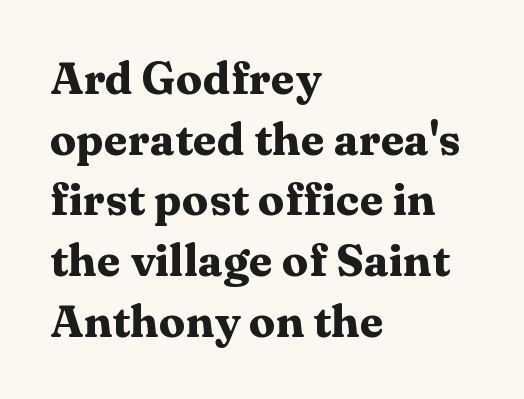
{"serif": "yes", "italic": "no", "bold": "yes", "weight": "heavy", "width": "wide", "stroke_contrast": "medium", "x_height": "medium", "monospaced": "no", "underline": "no", "align": "left", "line_spacing": "normal", "line_spacing_ratio": 1.38, "letter_spacing": "normal", "letter_spacing_em": 0.0, "glyph_px": 44}
